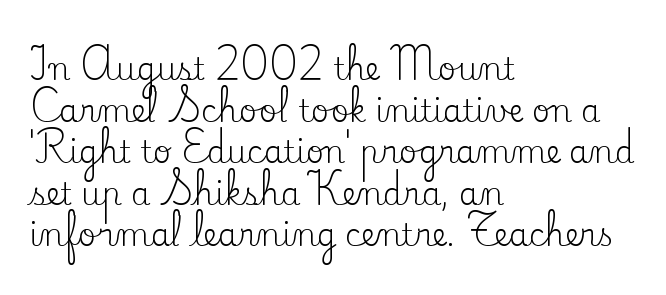
Check under the words: just untouched page. The rendering anchors every line to the left-hand side. Is this a fixed-width face? No — the glyphs have proportional, varying widths. How are the letters spaced? Ordinarily, with no added tracking. When letters stand straight like this, we call the style roman or upright.
